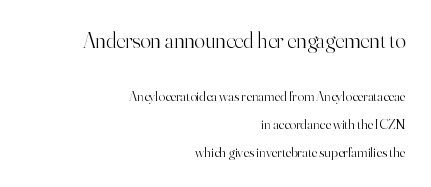
{"italic": "no", "bold": "no", "underline": "no", "align": "right", "line_spacing": "loose", "line_spacing_ratio": 1.98, "letter_spacing": "normal", "letter_spacing_em": 0.0, "larger_block": "first", "size_ratio": 1.57, "glyph_px": 22}
